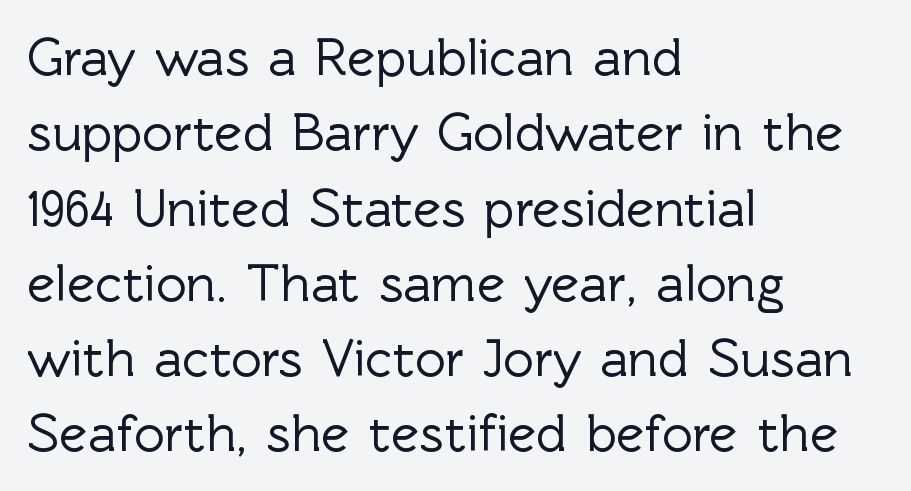
{"serif": "no", "italic": "no", "width": "normal", "x_height": "medium", "monospaced": "no", "underline": "no", "align": "left", "line_spacing": "normal", "line_spacing_ratio": 1.42, "letter_spacing": "normal", "letter_spacing_em": 0.0, "glyph_px": 53}
